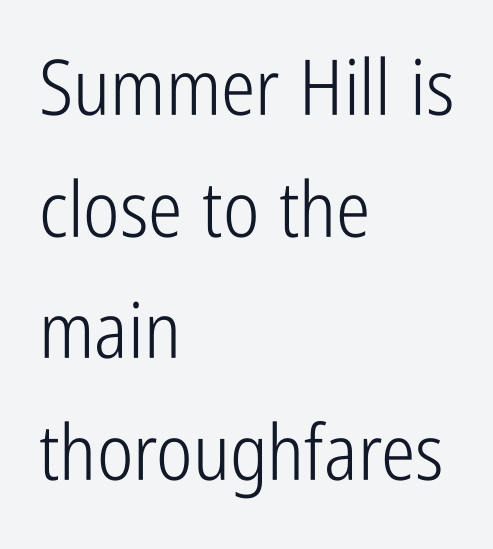
The tracking reads as untouched default to a designer's eye. The face used here is proportionally spaced, like ordinary book or web type. How would I describe the line gaps? Plain and ordinary. The font's upright variant was chosen for this text. The ragged edge is on the right, which tells us the setting is flush left.
